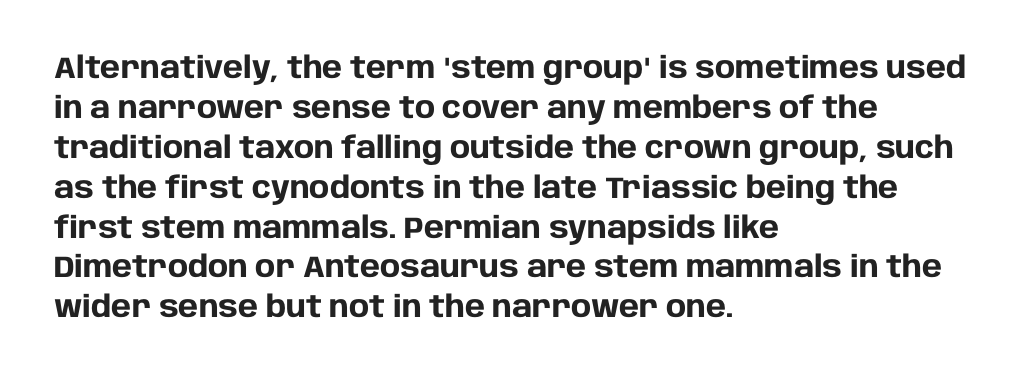
Q: Is the text bold? A: Yes.
Q: Is the text italic (slanted)? A: No, it is upright.
Q: Is the typeface a serif or a sans-serif typeface? A: Sans-serif.
Q: Is the text underlined? A: No.
Q: How is the paragraph aligned? A: Left-aligned.
Q: Is the spacing between letters normal or unusually wide? A: Normal.
Q: Is the spacing between lines tight, normal or loose? A: Normal.
Q: Width (condensed, normal, or wide)? A: Normal.
Q: Stroke contrast? A: Low.
Q: x-height? A: Large.
Q: Monospaced? A: No.
